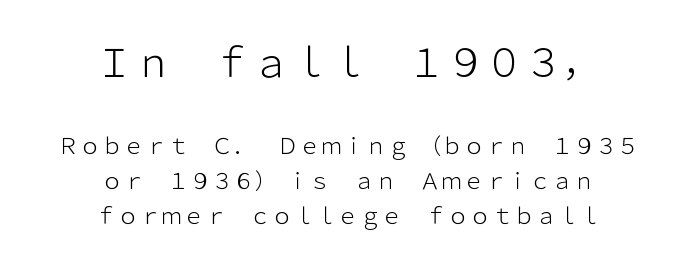
The image shows 39 px light sans-serif type, upright; set centered, normal line spacing (1.57x), normal letter spacing, not underlined; the first (top) block is 1.77x larger; low stroke contrast and a medium x-height.
